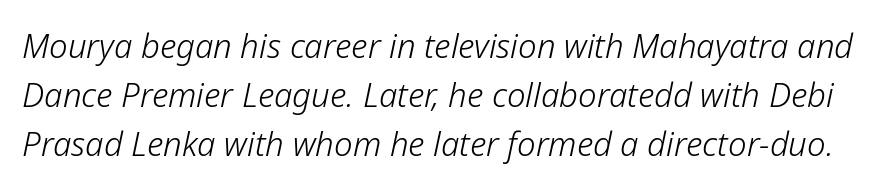
Observe the lean: these are italic letterforms. The vertical gap from one line to the next is medium. You could call the tracking neutral — neither tight nor loose. Underline: absent.
